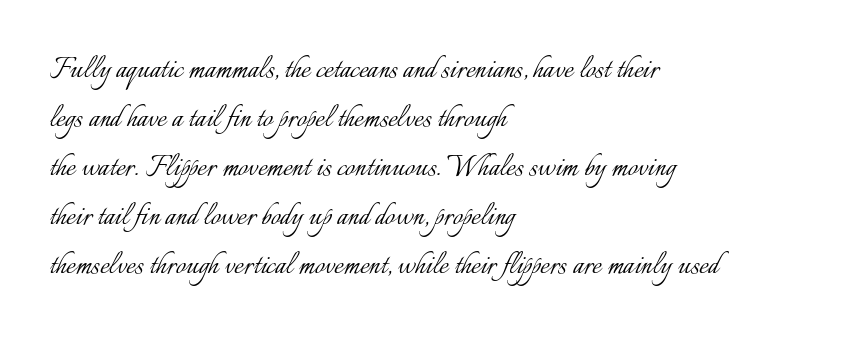
The image shows 35 px light type; set left-aligned, normal line spacing (1.4x), normal letter spacing, not underlined; low stroke contrast and a small x-height.
